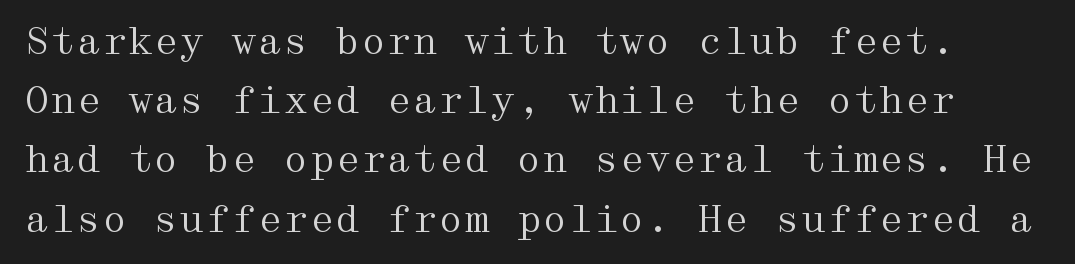
The image shows 37 px regular-weight, wide serif type, upright; set normal line spacing (1.6x), normal letter spacing, not underlined; medium stroke contrast and a medium x-height.
